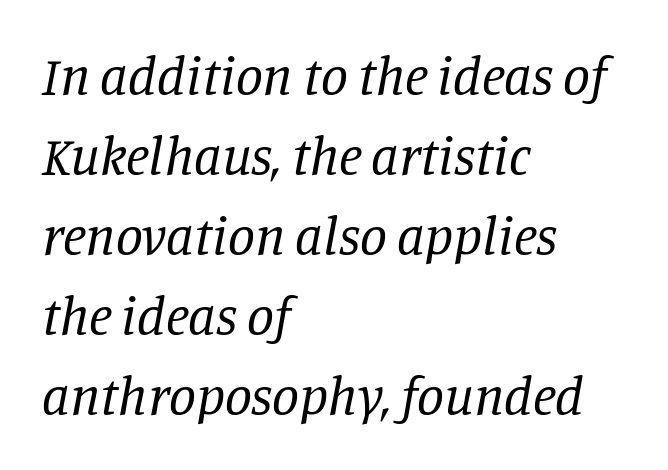
{"serif": "yes", "italic": "yes", "lean": "right", "slant_degrees": 11, "bold": "no", "weight": "regular", "width": "normal", "stroke_contrast": "low", "x_height": "large", "monospaced": "no", "underline": "no", "align": "left", "line_spacing": "normal", "line_spacing_ratio": 1.48, "letter_spacing": "normal", "letter_spacing_em": 0.0, "glyph_px": 54}
